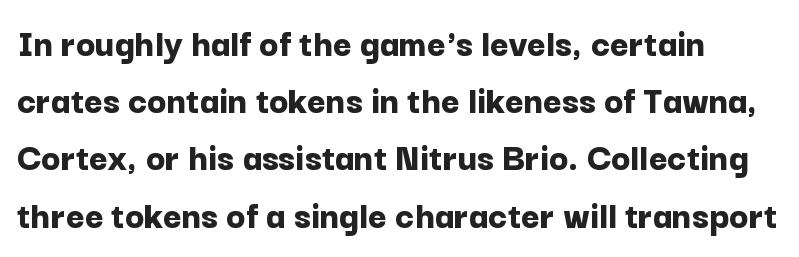
Q: Is the text bold? A: Yes.
Q: Is the text italic (slanted)? A: No, it is upright.
Q: Is the typeface a serif or a sans-serif typeface? A: Sans-serif.
Q: Is the text underlined? A: No.
Q: How is the paragraph aligned? A: Left-aligned.
Q: Is the spacing between letters normal or unusually wide? A: Normal.
Q: Is the spacing between lines tight, normal or loose? A: Normal.
Q: Width (condensed, normal, or wide)? A: Normal.
Q: Stroke contrast? A: Low.
Q: x-height? A: Medium.
Q: Monospaced? A: No.
